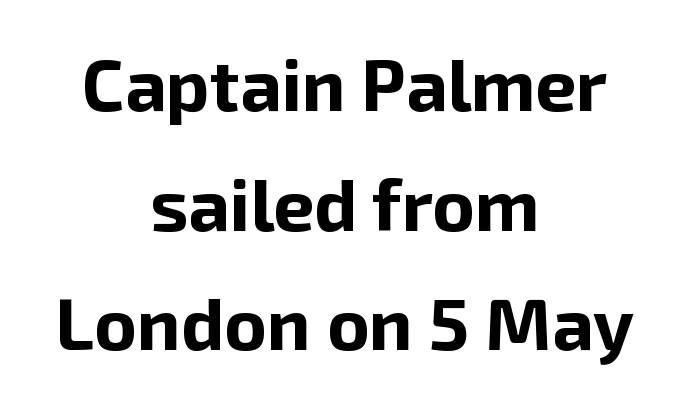
{"serif": "no", "italic": "no", "bold": "yes", "weight": "bold", "width": "normal", "stroke_contrast": "low", "x_height": "medium", "monospaced": "no", "underline": "no", "align": "center", "line_spacing": "normal", "line_spacing_ratio": 1.64, "letter_spacing": "normal", "letter_spacing_em": 0.0, "glyph_px": 73}
